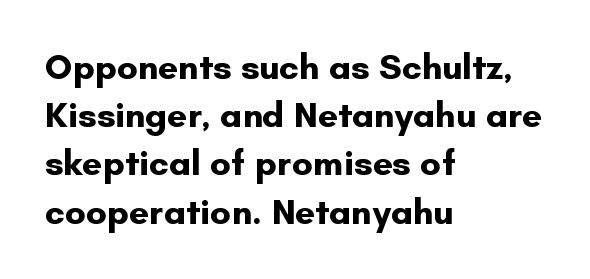
Q: Is the text bold? A: Yes.
Q: Is the text italic (slanted)? A: No, it is upright.
Q: Is the typeface a serif or a sans-serif typeface? A: Sans-serif.
Q: Is the text underlined? A: No.
Q: How is the paragraph aligned? A: Left-aligned.
Q: Is the spacing between letters normal or unusually wide? A: Normal.
Q: Is the spacing between lines tight, normal or loose? A: Normal.
Q: Width (condensed, normal, or wide)? A: Normal.
Q: Stroke contrast? A: Low.
Q: x-height? A: Small.
Q: Monospaced? A: No.
